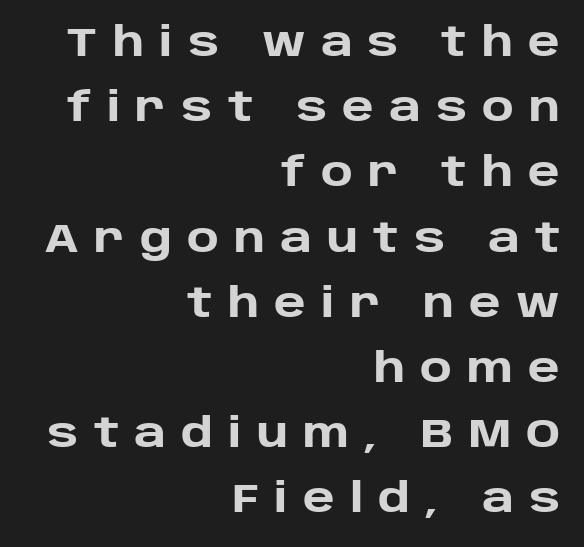
{"serif": "no", "italic": "no", "bold": "yes", "weight": "heavy", "width": "normal", "stroke_contrast": "low", "x_height": "large", "monospaced": "no", "underline": "no", "align": "right", "line_spacing": "normal", "line_spacing_ratio": 1.63, "letter_spacing": "wide", "letter_spacing_em": 0.38, "glyph_px": 40}
